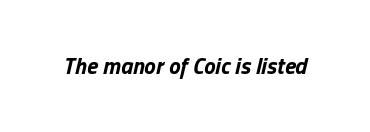
{"italic": "yes", "lean": "right", "slant_degrees": 13, "bold": "yes", "underline": "no", "letter_spacing": "normal", "letter_spacing_em": 0.0, "glyph_px": 23}
